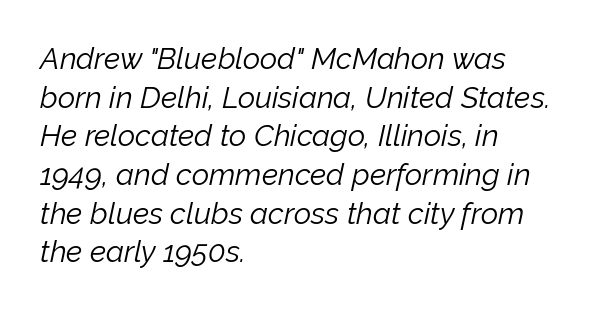
You can tell it's italic because the verticals aren't actually vertical. Proportional: the letters do not fall into vertical columns. Whoever set this chose a conventional vertical rhythm. Notice how the passage keeps a crisp vertical edge on the left only.
